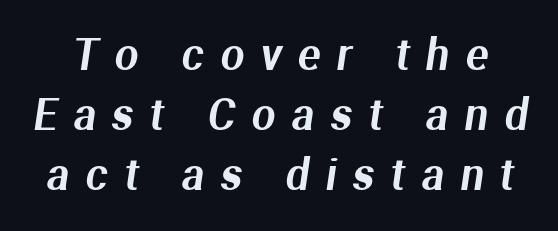
The tracking jumps out immediately: characters are airy and widely separated. Baseline-to-baseline distance is the conventional proportion of letter height. Letterform terminals end flat and unadorned throughout the passage. Think of a printed novel: that variable character pitch is what you see here.
